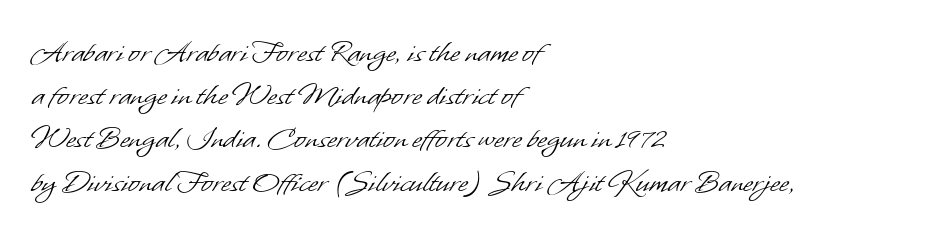
Q: Is the text bold? A: No.
Q: Is the typeface a serif or a sans-serif typeface? A: Sans-serif.
Q: Is the text underlined? A: No.
Q: How is the paragraph aligned? A: Left-aligned.
Q: Is the spacing between letters normal or unusually wide? A: Normal.
Q: Is the spacing between lines tight, normal or loose? A: Normal.
Q: Width (condensed, normal, or wide)? A: Normal.
Q: Stroke contrast? A: Low.
Q: x-height? A: Small.
Q: Monospaced? A: No.
